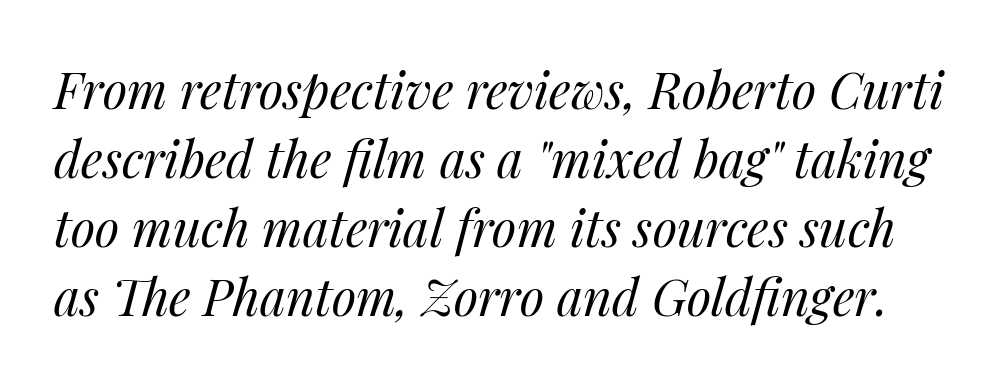
Characters are canted at an angle relative to the baseline's perpendicular. Leading matches the norm, producing a regular column. The zone under the glyphs is completely vacant. The weight would be labelled regular, book, light, or lighter still. Looks like regular typesetting: each glyph gets only the width it needs. No extra tracking has been applied to these lines.
